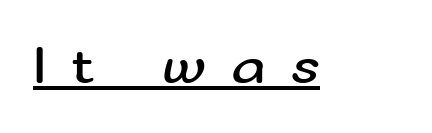
{"serif": "no", "italic": "no", "bold": "no", "weight": "regular", "width": "wide", "stroke_contrast": "medium", "x_height": "small", "monospaced": "no", "underline": "yes", "letter_spacing": "wide", "letter_spacing_em": 0.43, "glyph_px": 57}
